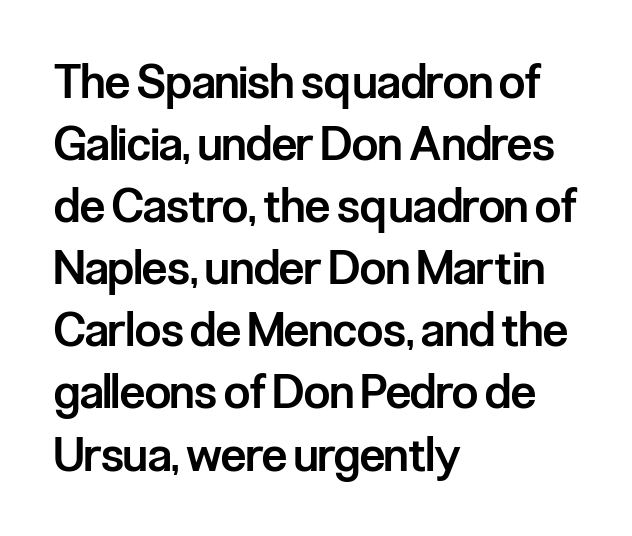
You could not count columns in this text — the font is proportionally spaced. Nope, not italic — everything's standing straight. A somewhat darkened texture: the type is semibold rather than bold. Letters rest on an invisible, unmarked baseline. Interline gaps are of average width in this sample. No feet cap the strokes, marking this as sans-serif type.
